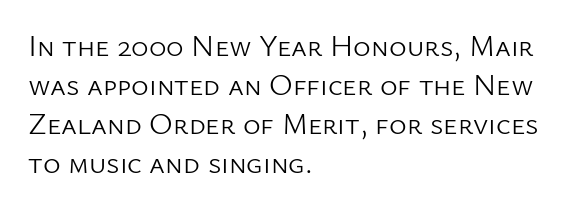
The image shows 30 px light sans-serif type, upright; set left-aligned, normal line spacing (1.3x), normal letter spacing, not underlined; low stroke contrast and a medium x-height.
